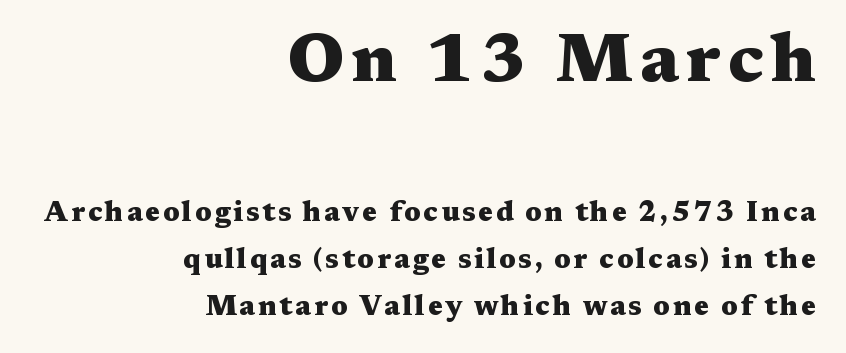
Leading: standard. The characters look thick and weighty, a clear bold. The words here are not underlined. Is this a fixed-width face? No — the glyphs have proportional, varying widths. A student would notice the top passage is typeset larger than what follows. Do the letters lean? They stand straight.
